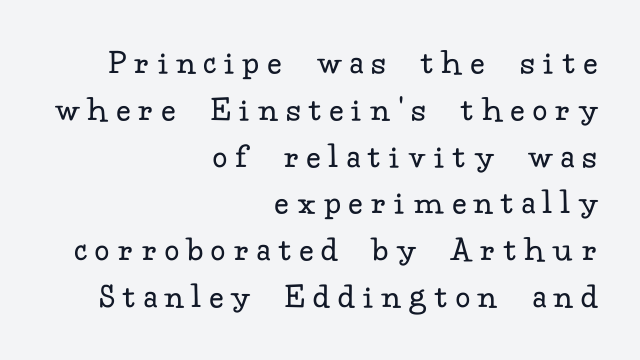
{"serif": "yes", "italic": "no", "bold": "no", "weight": "regular", "width": "normal", "stroke_contrast": "low", "x_height": "small", "monospaced": "no", "underline": "no", "align": "right", "line_spacing": "normal", "line_spacing_ratio": 1.3, "letter_spacing": "wide", "letter_spacing_em": 0.26, "glyph_px": 36}
